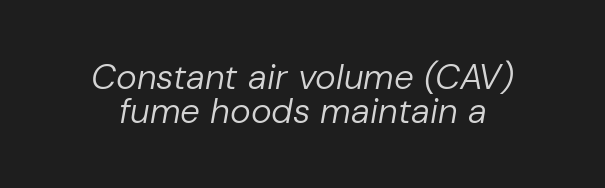
The image shows 35 px regular-weight type, italic (leaning right); set tight line spacing (0.96x), normal letter spacing, not underlined; low stroke contrast and a medium x-height.
